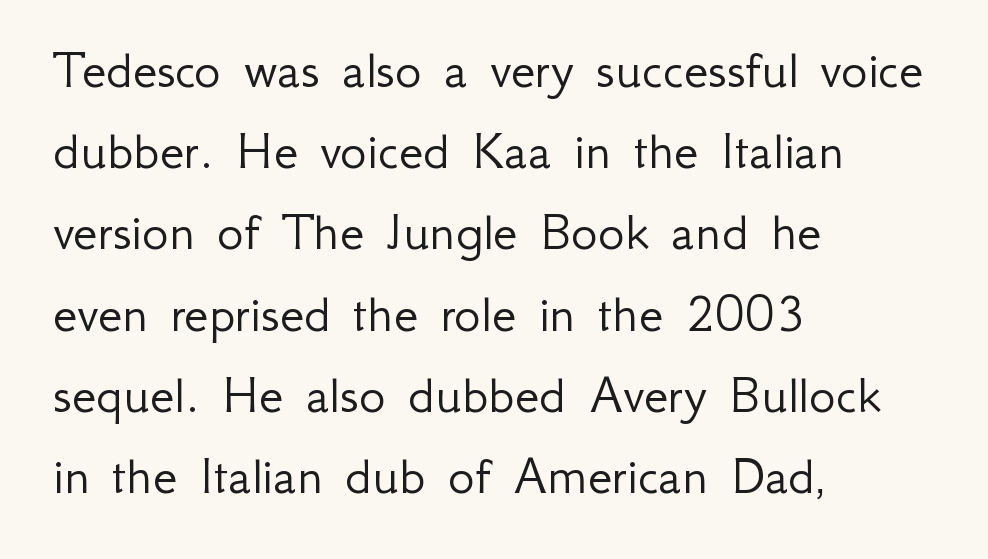
{"serif": "no", "italic": "no", "bold": "no", "weight": "light", "width": "normal", "stroke_contrast": "low", "x_height": "small", "monospaced": "no", "underline": "no", "align": "left", "line_spacing": "normal", "line_spacing_ratio": 1.45, "letter_spacing": "normal", "letter_spacing_em": 0.0, "glyph_px": 56}
